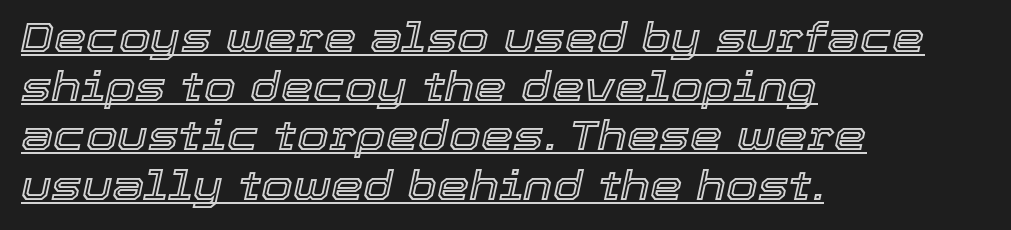
The image shows 41 px text type, italic (leaning right); set left-aligned, line spacing 1.2x, normal letter spacing, underlined; a medium x-height.
